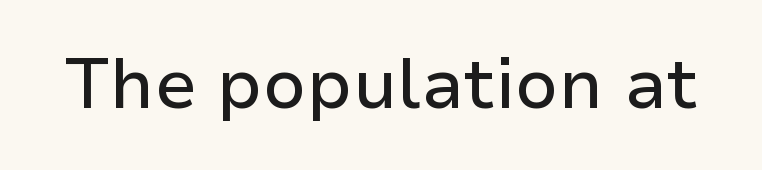
Q: Is the text italic (slanted)? A: No, it is upright.
Q: Is the typeface a serif or a sans-serif typeface? A: Sans-serif.
Q: Is the text underlined? A: No.
Q: Is the spacing between letters normal or unusually wide? A: Normal.
Q: Width (condensed, normal, or wide)? A: Normal.
Q: Stroke contrast? A: Low.
Q: x-height? A: Medium.
Q: Monospaced? A: No.
